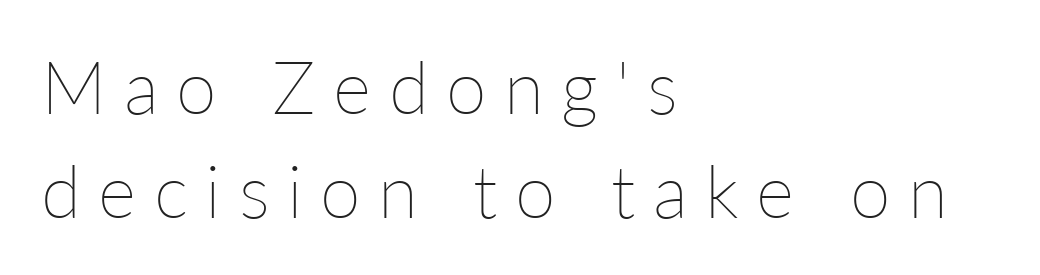
Q: Is the text bold? A: No.
Q: Is the text italic (slanted)? A: No, it is upright.
Q: Is the text underlined? A: No.
Q: How is the paragraph aligned? A: Left-aligned.
Q: Is the spacing between letters normal or unusually wide? A: Unusually wide.
Q: Is the spacing between lines tight, normal or loose? A: Normal.
Q: Width (condensed, normal, or wide)? A: Normal.
Q: Stroke contrast? A: Low.
Q: x-height? A: Medium.
Q: Monospaced? A: No.
